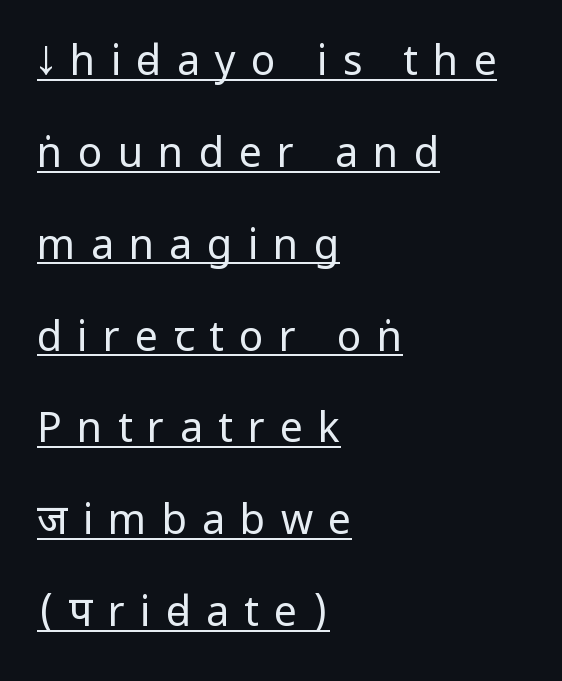
The image shows 41 px regular-weight, condensed sans-serif type, upright; set left-aligned, loose line spacing (2.24x), unusually wide letter spacing (+0.37 em), underlined; low stroke contrast and a large x-height.
